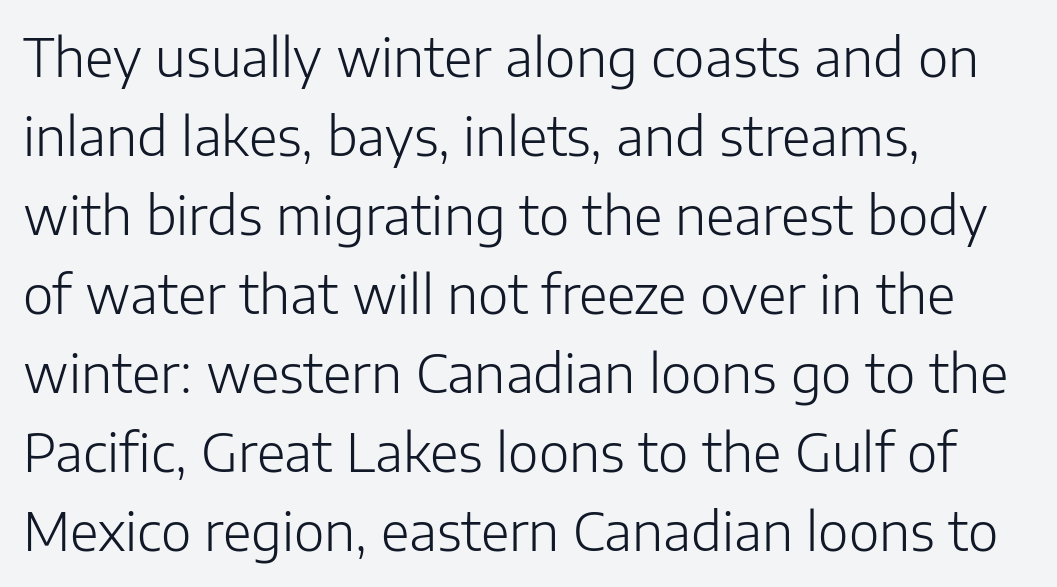
Descender tails drop into unmarked territory. The strokes carry an ordinary text weight at most. The letters advance in unequal steps, a hallmark of proportional type. Leading: standard. The type is set solid horizontally, with unmodified tracking.
